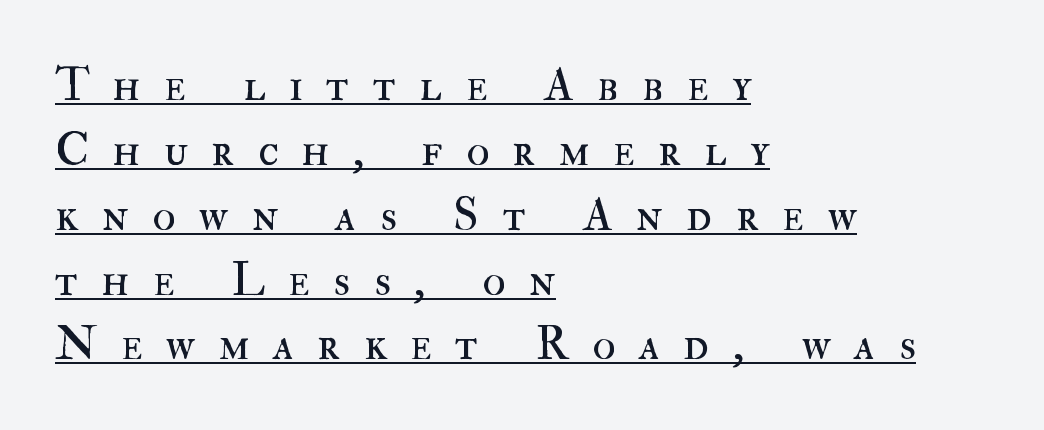
Q: Is the text bold? A: No.
Q: Is the text italic (slanted)? A: No, it is upright.
Q: Is the text underlined? A: Yes.
Q: How is the paragraph aligned? A: Left-aligned.
Q: Is the spacing between letters normal or unusually wide? A: Unusually wide.
Q: Is the spacing between lines tight, normal or loose? A: Normal.
Q: Width (condensed, normal, or wide)? A: Normal.
Q: Stroke contrast? A: High.
Q: x-height? A: Small.
Q: Monospaced? A: No.
